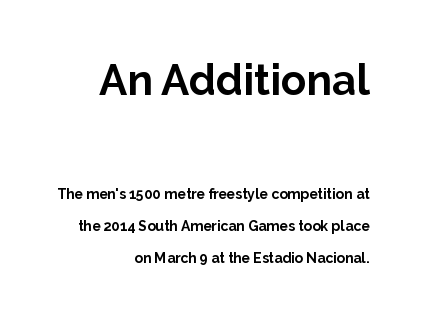
Q: Is the text bold? A: Yes.
Q: Is the text italic (slanted)? A: No, it is upright.
Q: Is the typeface a serif or a sans-serif typeface? A: Sans-serif.
Q: Is the text underlined? A: No.
Q: How is the paragraph aligned? A: Right-aligned.
Q: Is the spacing between letters normal or unusually wide? A: Normal.
Q: Is the spacing between lines tight, normal or loose? A: Loose.
Q: Which block of text is set in a larger size, the first (top) or the second (bottom)? A: The first (top) one.
Q: Width (condensed, normal, or wide)? A: Normal.
Q: Stroke contrast? A: Low.
Q: x-height? A: Medium.
Q: Monospaced? A: No.
